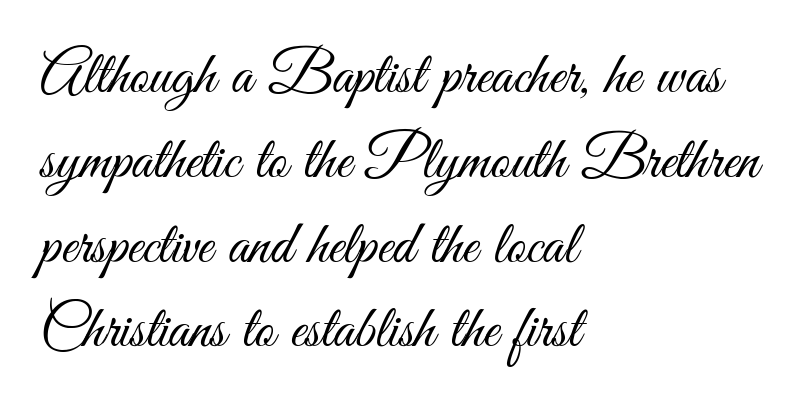
{"serif": "no", "bold": "no", "weight": "light", "width": "condensed", "stroke_contrast": "medium", "x_height": "small", "monospaced": "no", "underline": "no", "align": "left", "line_spacing": "normal", "line_spacing_ratio": 1.39, "letter_spacing": "normal", "letter_spacing_em": 0.0, "glyph_px": 61}
